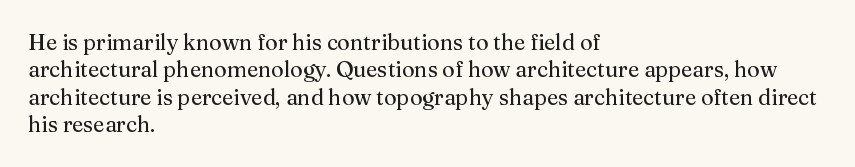
{"italic": "no", "bold": "no", "underline": "no", "align": "left", "line_spacing": "normal", "line_spacing_ratio": 1.25, "letter_spacing": "normal", "letter_spacing_em": 0.0, "glyph_px": 22}
